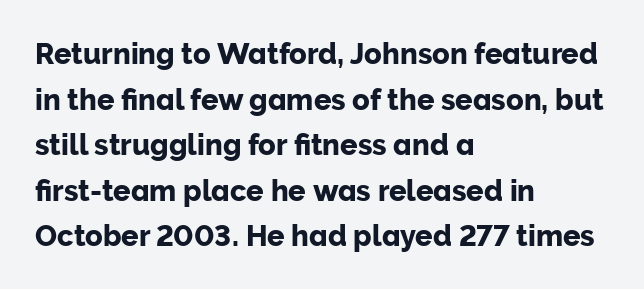
Q: Is the text italic (slanted)? A: No, it is upright.
Q: Is the typeface a serif or a sans-serif typeface? A: Sans-serif.
Q: Is the text underlined? A: No.
Q: How is the paragraph aligned? A: Left-aligned.
Q: Is the spacing between letters normal or unusually wide? A: Normal.
Q: Is the spacing between lines tight, normal or loose? A: Normal.
Q: Width (condensed, normal, or wide)? A: Normal.
Q: Stroke contrast? A: Low.
Q: x-height? A: Medium.
Q: Monospaced? A: No.
